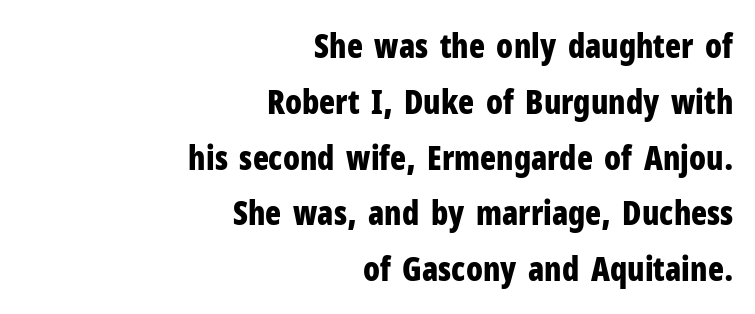
Right-aligned paragraph, ragged on the left. Each new line begins a customary step beneath the previous one. Weight: bold. Glance below the letters and you will spot only blank space.
